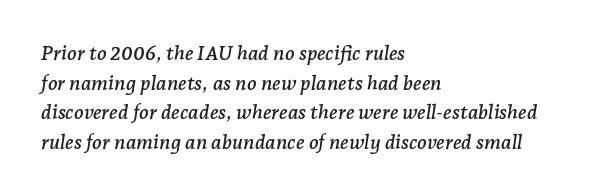
{"italic": "yes", "lean": "right", "slant_degrees": 7, "underline": "no", "align": "left", "line_spacing": "normal", "line_spacing_ratio": 1.48, "letter_spacing": "normal", "letter_spacing_em": 0.0, "glyph_px": 20}
